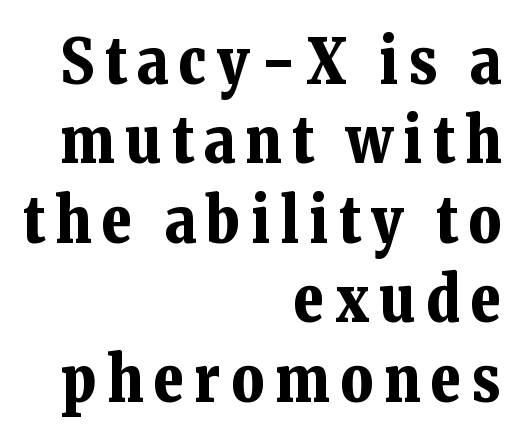
Every stem runs plumb, perpendicular to the baseline. These lines carry a lot of weight — the face is fully bold. If you drew a ruler down the right edge, every line would touch it. The text was rendered using a seriffed face with decorative stroke endings. Honestly, the row spacing looks completely unremarkable. A bare baseline throughout the passage.
